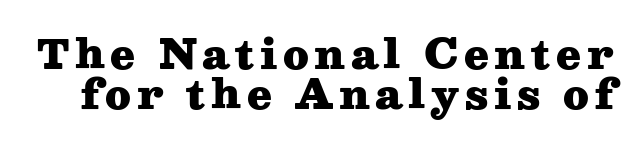
Q: Is the text bold? A: Yes.
Q: Is the text italic (slanted)? A: No, it is upright.
Q: Is the typeface a serif or a sans-serif typeface? A: Serif.
Q: Is the text underlined? A: No.
Q: Is the spacing between lines tight, normal or loose? A: Tight.
Q: Width (condensed, normal, or wide)? A: Wide.
Q: Stroke contrast? A: Medium.
Q: x-height? A: Medium.
Q: Monospaced? A: No.
